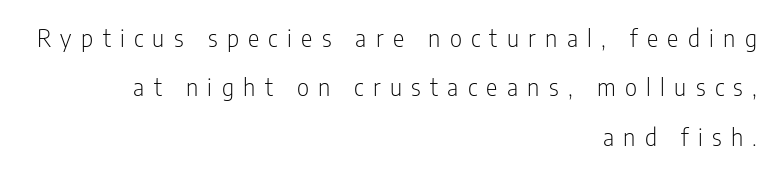
Unmarked baselines from the first word to the last. Widely set lines give the paragraph a tall, airy silhouette. Right-aligned paragraph, ragged on the left. Ink coverage per letter is moderate at most. The lettering holds an erect, upright posture throughout. Tracking value appears strongly positive — letters spread wide.
